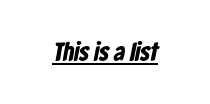
The rendering keeps characters at their native spacing. Each line of the rendering has a horizontal stroke beneath the glyphs. Every letter is thick-stroked: bold, no question.
